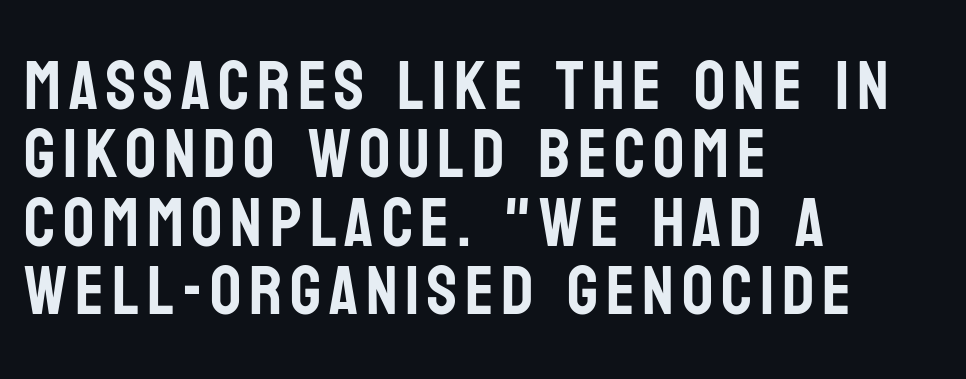
Note the varied advance widths — an 'i' is clearly narrower than an 'm'. The letters carry no serifs — their stems end cleanly without finishing strokes. These lines huddle together more closely than default settings would place them. The paragraph shown leans on its left margin. Nobody drew a line under any word here. Upright lettering throughout.
